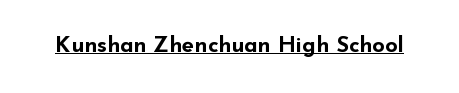
The image shows 22 px bold type, upright; set normal letter spacing, underlined.
